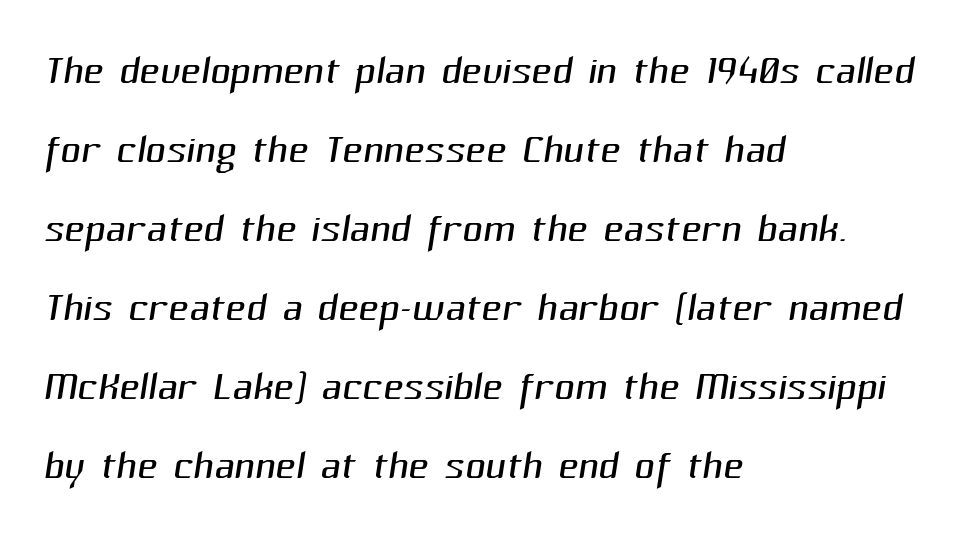
The image shows 56 px light sans-serif type; set left-aligned, normal line spacing (1.41x), normal letter spacing, not underlined; medium stroke contrast and a medium x-height.
